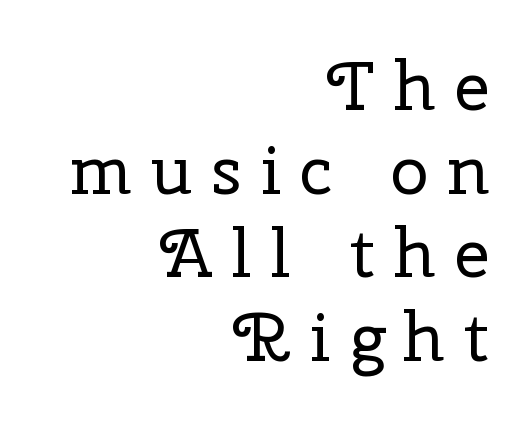
{"serif": "yes", "italic": "no", "bold": "no", "weight": "regular", "width": "normal", "stroke_contrast": "low", "x_height": "medium", "monospaced": "no", "underline": "no", "align": "right", "line_spacing_ratio": 1.23, "letter_spacing": "wide", "letter_spacing_em": 0.28, "glyph_px": 68}
